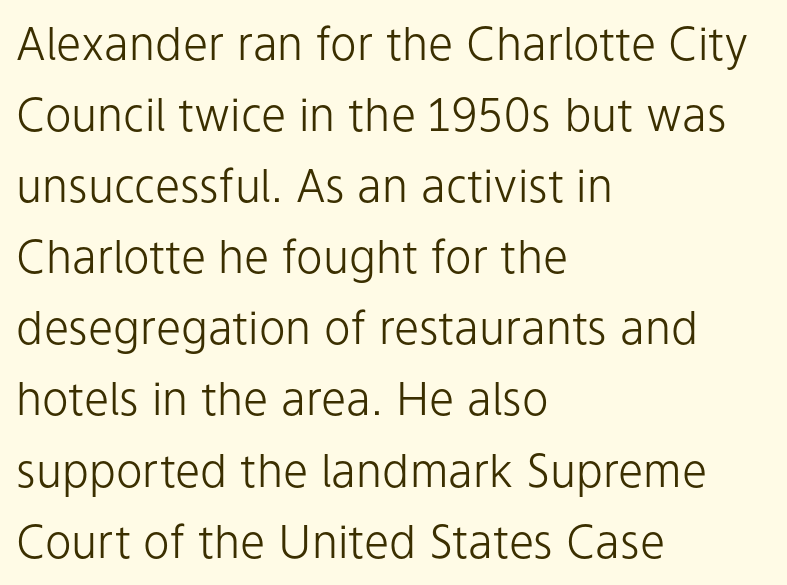
Serif or sans? Sans — the stroke terminals are bare. Honestly, the letter spacing is just normal — you wouldn't notice it. Character widths vary here, with narrow letters taking less room than wide ones. Nobody drew a line under any word here. The passage shown is not bold in any degree.
